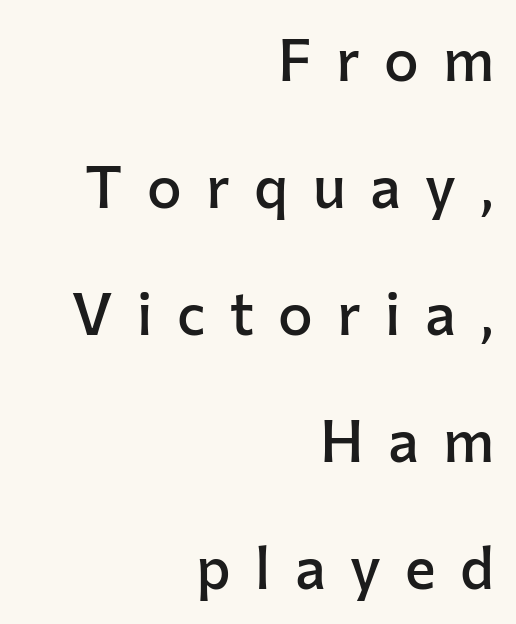
{"serif": "no", "italic": "no", "bold": "semi", "weight": "semibold", "width": "normal", "stroke_contrast": "low", "x_height": "medium", "monospaced": "no", "underline": "no", "align": "right", "line_spacing": "loose", "line_spacing_ratio": 2.19, "letter_spacing": "wide", "letter_spacing_em": 0.42, "glyph_px": 58}
